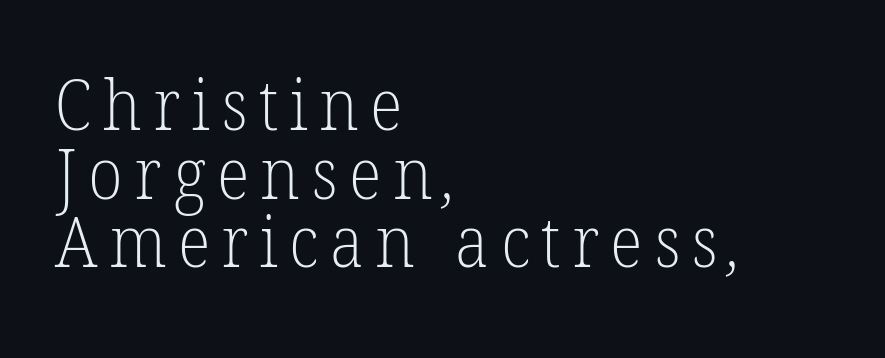
{"serif": "yes", "bold": "no", "weight": "light", "width": "normal", "stroke_contrast": "low", "x_height": "medium", "monospaced": "no", "underline": "no", "align": "left", "line_spacing": "tight", "line_spacing_ratio": 0.98, "glyph_px": 70}
